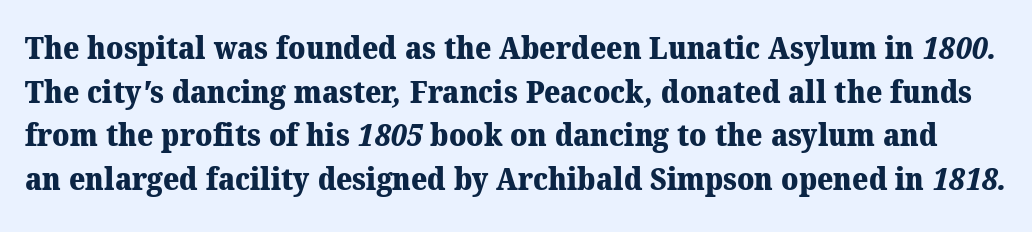
The passage shown is typed in a proportional face where columns would drift. The face used here has the dense, thick strokes of a bold. The glyphs in this specimen are seriffed. This rendering leaves character spacing at its baseline value. The specimen omits any rule beneath the text block's lines. Rows of type keep a routine distance in the vertical direction.
